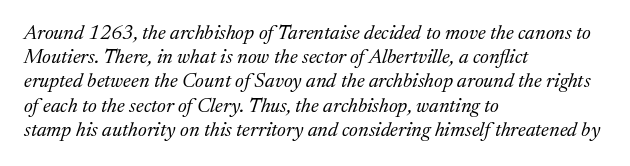
No word sits above an underline. The gaps between neighbouring characters are ordinary and unremarkable. Which margin do the lines hug? The left one — the right edge is uneven. Stems and bowls with no extra thickness — not bold. Yep, that's italic — everything's leaning.
